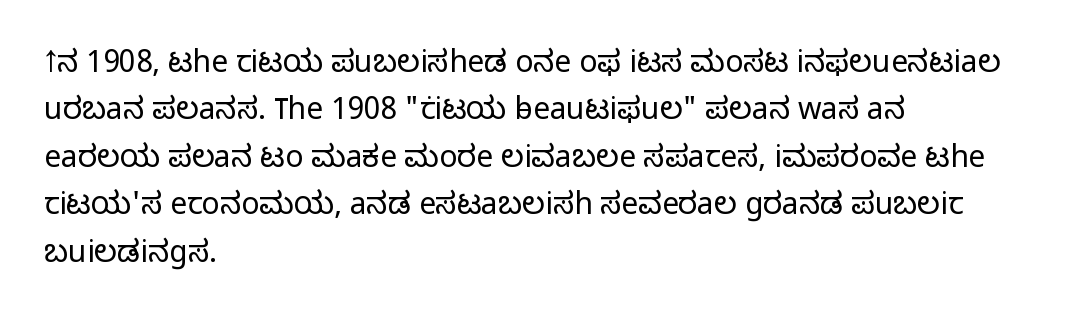
The image shows 30 px light sans-serif type, upright; set left-aligned, normal line spacing (1.58x), normal letter spacing, not underlined; low stroke contrast and a medium x-height.
